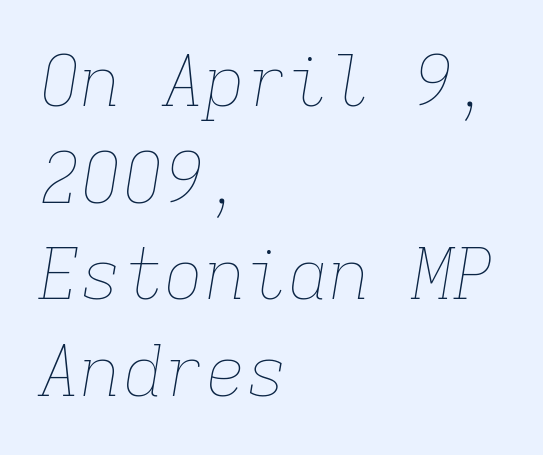
The image shows 69 px thin type, italic (leaning right), monospaced; set left-aligned, normal line spacing (1.4x), normal letter spacing, not underlined; low stroke contrast and a medium x-height.
